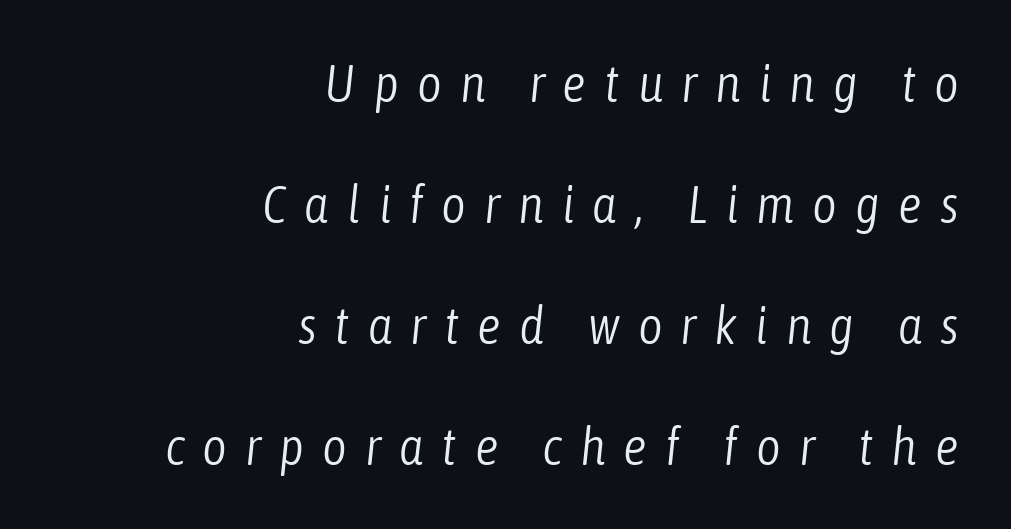
{"italic": "yes", "lean": "right", "slant_degrees": 6, "bold": "no", "weight": "light", "width": "condensed", "stroke_contrast": "low", "x_height": "medium", "monospaced": "no", "underline": "no", "align": "right", "line_spacing": "loose", "line_spacing_ratio": 2.28, "letter_spacing": "wide", "letter_spacing_em": 0.34, "glyph_px": 53}
